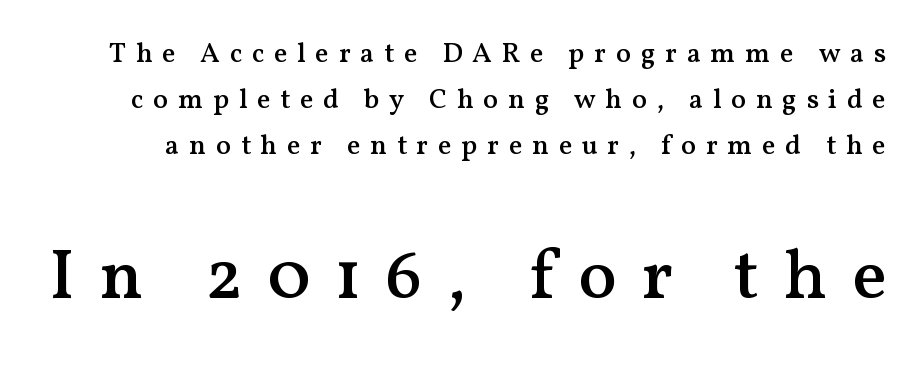
Q: Is the text bold? A: Semi-bold.
Q: Is the text italic (slanted)? A: No, it is upright.
Q: Is the typeface a serif or a sans-serif typeface? A: Serif.
Q: Is the text underlined? A: No.
Q: Is the spacing between letters normal or unusually wide? A: Unusually wide.
Q: Is the spacing between lines tight, normal or loose? A: Normal.
Q: Which block of text is set in a larger size, the first (top) or the second (bottom)? A: The second (bottom) one.
Q: Width (condensed, normal, or wide)? A: Normal.
Q: Stroke contrast? A: Medium.
Q: x-height? A: Medium.
Q: Monospaced? A: No.
